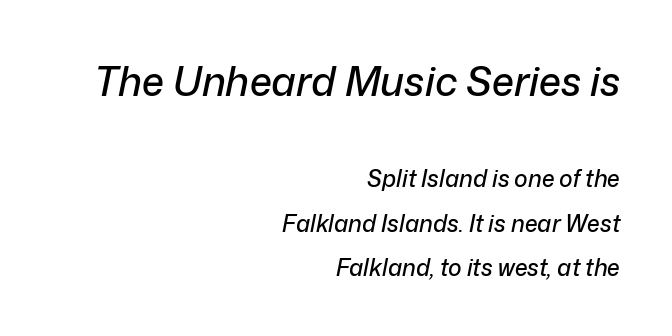
Q: Is the text italic (slanted)? A: Yes, it leans right by about 12 degrees.
Q: Is the text underlined? A: No.
Q: How is the paragraph aligned? A: Right-aligned.
Q: Is the spacing between letters normal or unusually wide? A: Normal.
Q: Is the spacing between lines tight, normal or loose? A: Loose.
Q: Which block of text is set in a larger size, the first (top) or the second (bottom)? A: The first (top) one.
Q: Width (condensed, normal, or wide)? A: Normal.
Q: Stroke contrast? A: Low.
Q: x-height? A: Medium.
Q: Monospaced? A: No.
